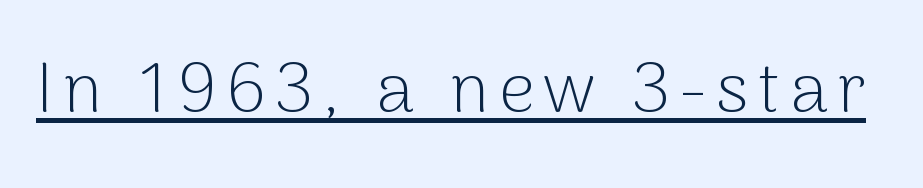
Q: Is the text bold? A: No.
Q: Is the text italic (slanted)? A: No, it is upright.
Q: Is the typeface a serif or a sans-serif typeface? A: Sans-serif.
Q: Is the text underlined? A: Yes.
Q: Width (condensed, normal, or wide)? A: Normal.
Q: Stroke contrast? A: Low.
Q: x-height? A: Medium.
Q: Monospaced? A: No.
